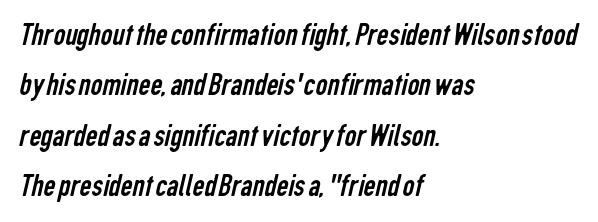
The font sits on the lighter half of the weight spectrum, regular included. Look at the bottom of the vertical strokes: they stop flat, with no serifs. Standard letterfit; no display-style spreading of the glyphs. Plain, unruled lines of type. Proportional: the letters do not fall into vertical columns.
